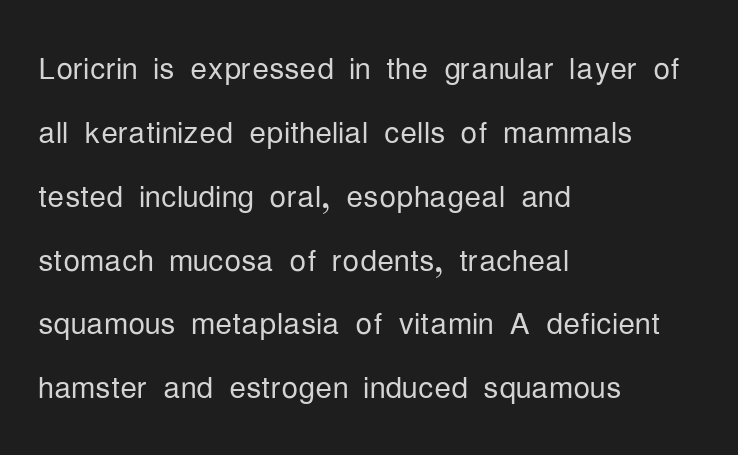
The block of text has a typical density, with ordinary space between rows. Think of a printed novel: that variable character pitch is what you see here. The strip under each line holds only bare page. Is the letter spacing exaggerated? No — it looks like the ordinary default.
